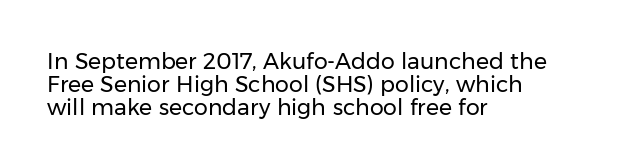
{"italic": "no", "bold": "no", "underline": "no", "align": "left", "line_spacing": "tight", "line_spacing_ratio": 1.04, "letter_spacing": "normal", "letter_spacing_em": 0.0, "glyph_px": 22}
